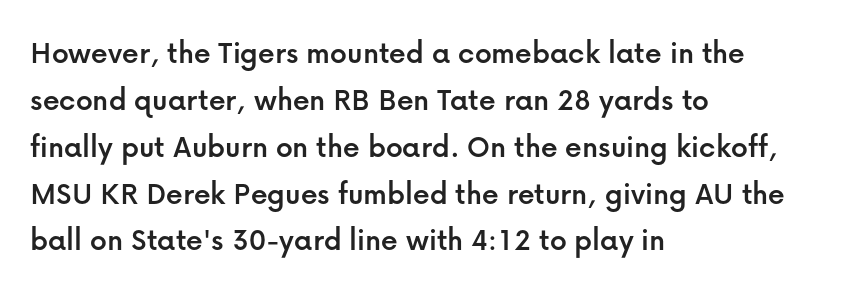
The baseline area is clear. Letterform terminals end flat and unadorned throughout the passage. The block of text has a typical density, with ordinary space between rows. Think of a printed novel: that variable character pitch is what you see here. In CSS terms this would be text-align: left. Ascenders rise straight up at ninety degrees.
